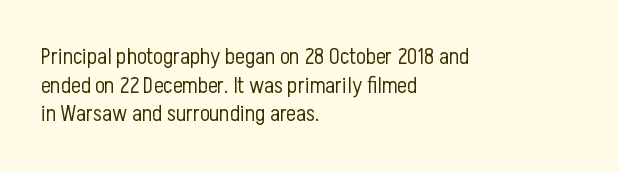
The image shows 23 px text type, upright; set left-aligned, line spacing 1.24x, normal letter spacing, not underlined.
